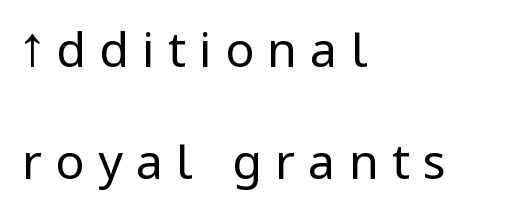
{"serif": "no", "italic": "no", "bold": "no", "weight": "regular", "width": "condensed", "stroke_contrast": "low", "underline": "no", "align": "left", "line_spacing": "loose", "line_spacing_ratio": 2.34, "letter_spacing": "wide", "letter_spacing_em": 0.28, "glyph_px": 48}
